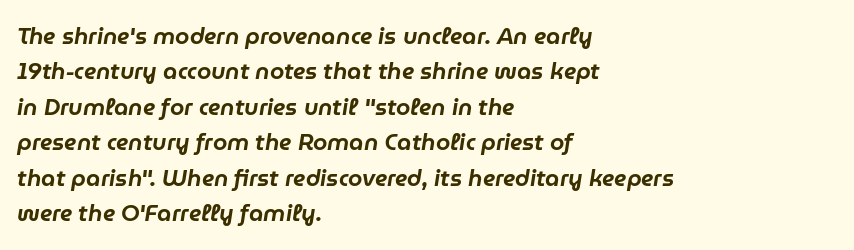
Q: Is the text italic (slanted)? A: Yes, it leans right by about 9 degrees.
Q: Is the text underlined? A: No.
Q: How is the paragraph aligned? A: Left-aligned.
Q: Is the spacing between letters normal or unusually wide? A: Normal.
Q: Is the spacing between lines tight, normal or loose? A: Normal.
